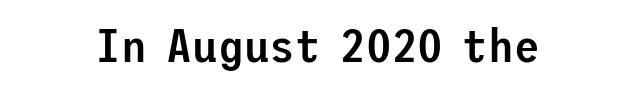
{"serif": "no", "italic": "no", "bold": "semi", "weight": "semibold", "width": "normal", "stroke_contrast": "low", "x_height": "medium", "underline": "no", "align": "center", "letter_spacing": "normal", "letter_spacing_em": 0.0, "glyph_px": 47}
